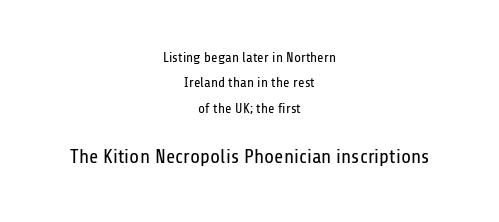
{"italic": "no", "bold": "no", "underline": "no", "align": "center", "line_spacing_ratio": 1.82, "letter_spacing": "normal", "letter_spacing_em": 0.0, "larger_block": "second", "size_ratio": 1.43, "glyph_px": 20}
